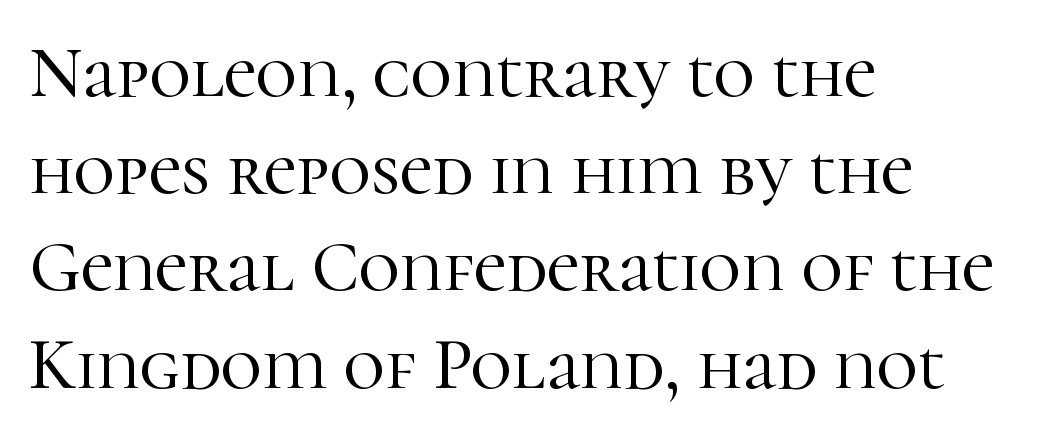
Character widths vary here, with narrow letters taking less room than wide ones. Honestly, there is no underline to notice here at all. It's the straight-up-and-down kind of type. Words appear dense and cohesive because spacing is normal.
